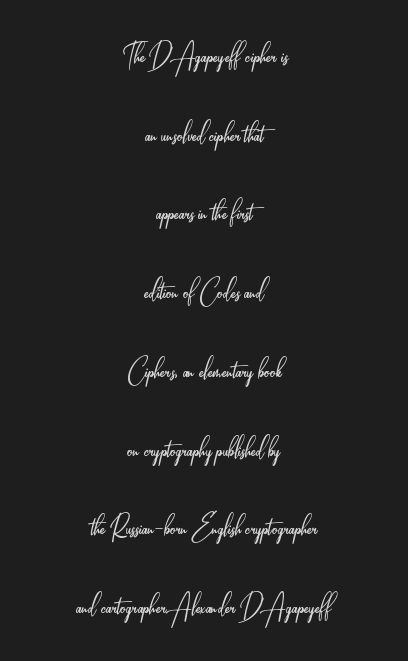
{"serif": "no", "bold": "no", "weight": "light", "width": "condensed", "stroke_contrast": "low", "x_height": "small", "monospaced": "no", "underline": "no", "align": "center", "line_spacing": "loose", "line_spacing_ratio": 2.25, "letter_spacing": "normal", "letter_spacing_em": 0.0, "glyph_px": 35}
